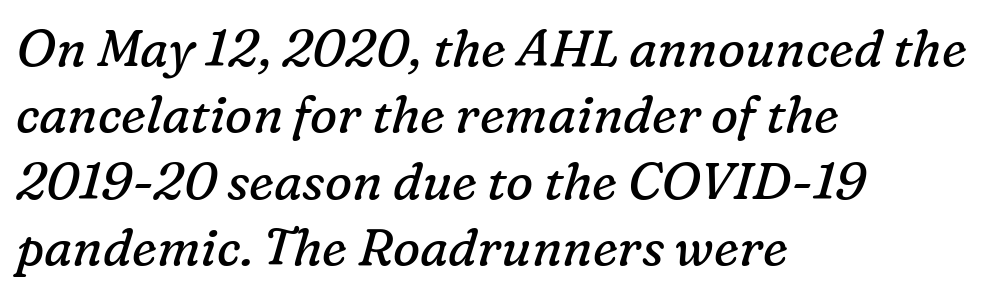
The image shows 51 px regular-weight serif type, italic (leaning right); set left-aligned, normal line spacing (1.3x), normal letter spacing, not underlined; low stroke contrast and a medium x-height.
